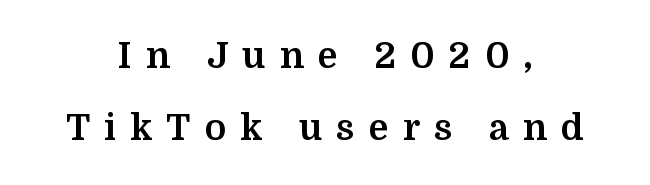
{"serif": "yes", "italic": "no", "bold": "yes", "weight": "bold", "width": "normal", "stroke_contrast": "medium", "x_height": "medium", "monospaced": "no", "underline": "no", "align": "center", "line_spacing": "loose", "line_spacing_ratio": 2.01, "letter_spacing": "wide", "letter_spacing_em": 0.39, "glyph_px": 36}
